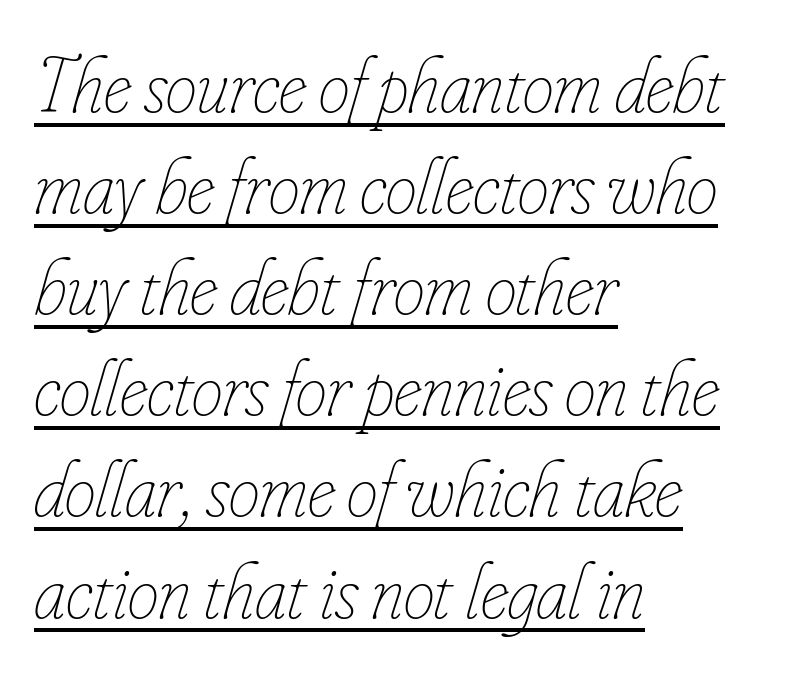
Designer's note — italics engaged. The passage shown is underscored from start to finish. Heaviness? Minimal to ordinary, like unemphasized prose. Casual observation: everything's shoved over to the left. The type is set solid horizontally, with unmodified tracking. The face used here is proportionally spaced, like ordinary book or web type.
